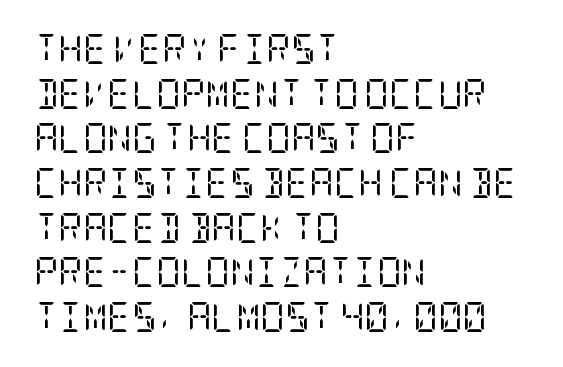
{"serif": "yes", "italic": "no", "bold": "no", "weight": "regular", "width": "condensed", "stroke_contrast": "low", "x_height": "large", "underline": "no", "align": "left", "line_spacing": "normal", "line_spacing_ratio": 1.49, "letter_spacing": "normal", "letter_spacing_em": 0.0, "glyph_px": 30}
